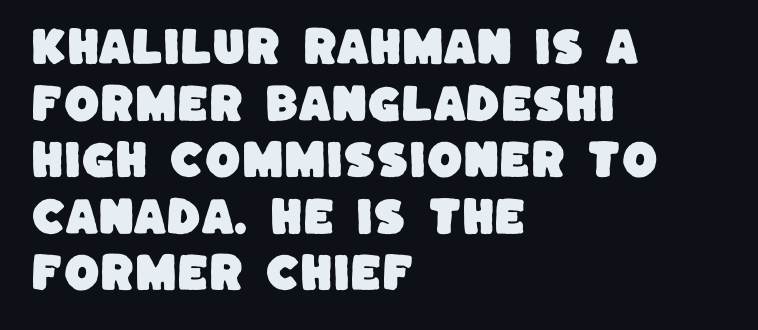
The passage shown is typed in a proportional face where columns would drift. The letterforms sit shoulder to shoulder at normal distance. The lines are quadded left. The specimen omits any rule beneath the text block's lines. The space between consecutive lines is moderate.
